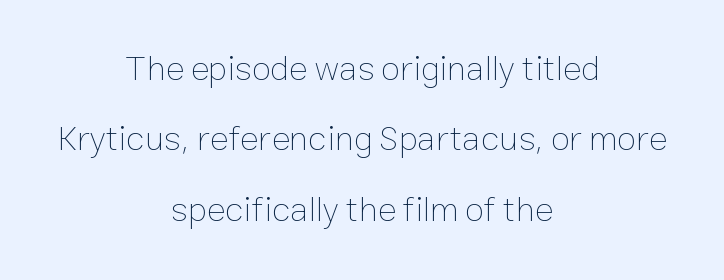
{"italic": "no", "bold": "no", "weight": "thin", "width": "normal", "stroke_contrast": "low", "x_height": "medium", "monospaced": "no", "underline": "no", "align": "center", "line_spacing": "loose", "line_spacing_ratio": 2.01, "letter_spacing": "normal", "letter_spacing_em": 0.0, "glyph_px": 35}
